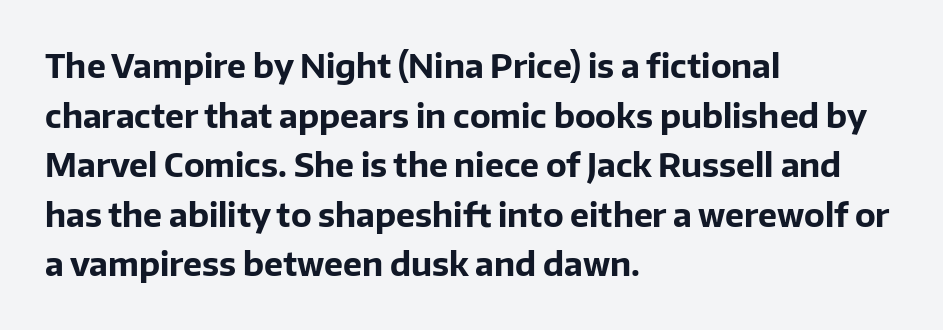
These lines keep a tight, regular rhythm from letter to letter. The block of text has a typical density, with ordinary space between rows. The ragged edge is on the right, which tells us the setting is flush left. Words float on clear page, feet unadorned. The strokes are fattened all the way to bold.
